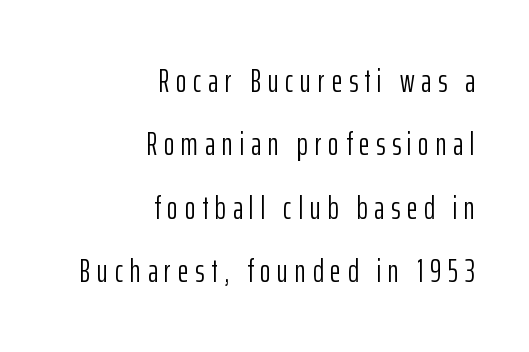
Q: Is the text bold? A: No.
Q: Is the text italic (slanted)? A: No, it is upright.
Q: Is the typeface a serif or a sans-serif typeface? A: Sans-serif.
Q: Is the text underlined? A: No.
Q: How is the paragraph aligned? A: Right-aligned.
Q: Is the spacing between letters normal or unusually wide? A: Unusually wide.
Q: Is the spacing between lines tight, normal or loose? A: Loose.
Q: Width (condensed, normal, or wide)? A: Condensed.
Q: Stroke contrast? A: Low.
Q: x-height? A: Medium.
Q: Monospaced? A: No.
